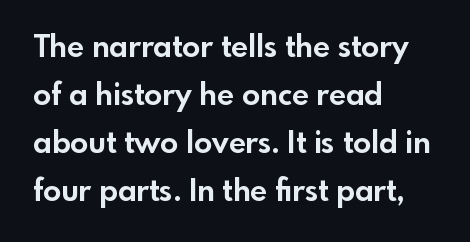
{"serif": "no", "italic": "no", "bold": "yes", "weight": "bold", "width": "normal", "x_height": "small", "monospaced": "no", "underline": "no", "align": "left", "line_spacing": "normal", "line_spacing_ratio": 1.6, "letter_spacing": "normal", "letter_spacing_em": 0.0, "glyph_px": 30}
